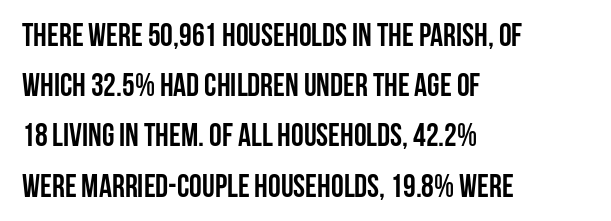
The image shows 32 px semibold, condensed sans-serif type, upright; set left-aligned, normal line spacing (1.57x), normal letter spacing, not underlined; low stroke contrast and a large x-height.
